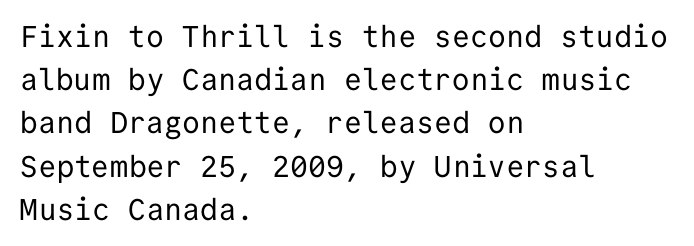
{"serif": "no", "italic": "no", "bold": "no", "weight": "regular", "width": "normal", "stroke_contrast": "low", "x_height": "medium", "monospaced": "yes", "underline": "no", "align": "left", "line_spacing": "normal", "line_spacing_ratio": 1.44, "letter_spacing": "normal", "letter_spacing_em": 0.0, "glyph_px": 30}
